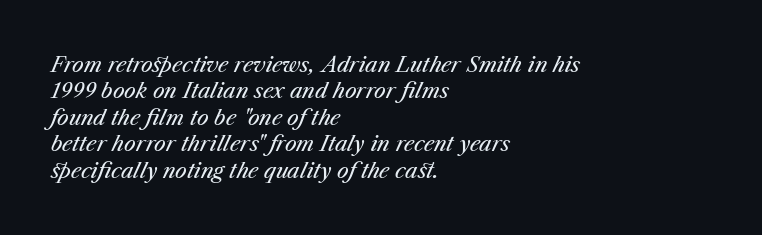
Q: Is the text bold? A: No.
Q: Is the text italic (slanted)? A: Yes, it leans right by about 23 degrees.
Q: Is the text underlined? A: No.
Q: How is the paragraph aligned? A: Left-aligned.
Q: Is the spacing between letters normal or unusually wide? A: Normal.
Q: Is the spacing between lines tight, normal or loose? A: Normal.
